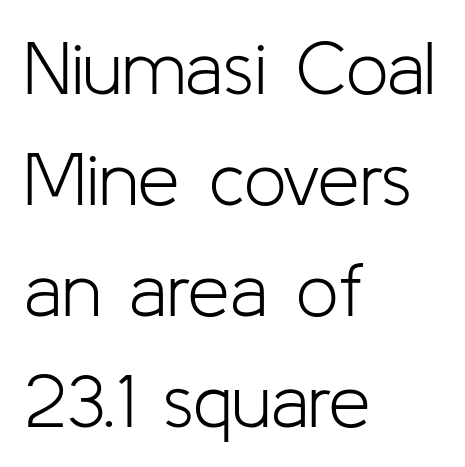
The image shows 75 px light sans-serif type, upright; set left-aligned, normal line spacing (1.48x), normal letter spacing, not underlined; low stroke contrast and a medium x-height.
